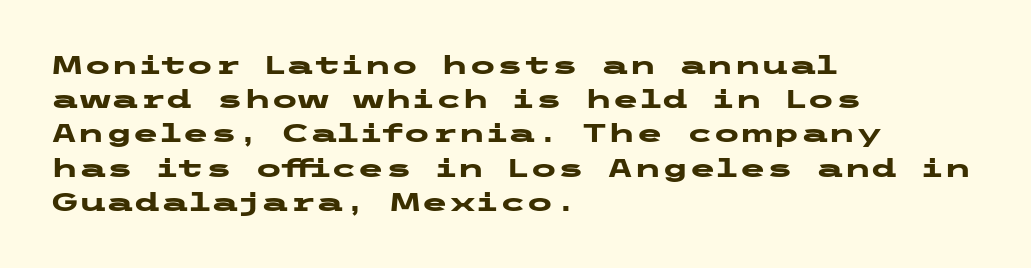
Q: Is the text bold? A: Yes.
Q: Is the text italic (slanted)? A: No, it is upright.
Q: Is the text underlined? A: No.
Q: How is the paragraph aligned? A: Left-aligned.
Q: Is the spacing between letters normal or unusually wide? A: Normal.
Q: Is the spacing between lines tight, normal or loose? A: Normal.
